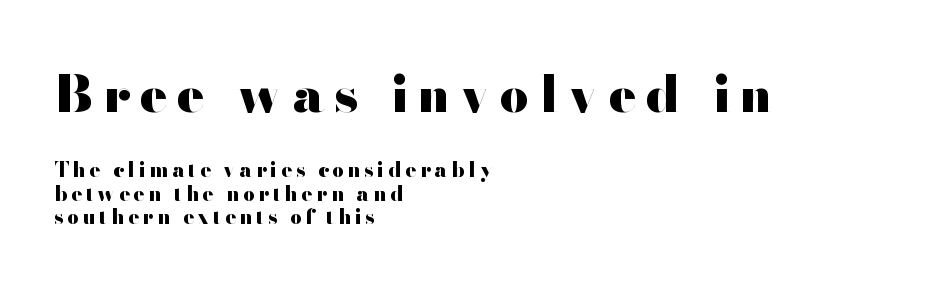
Q: Is the text bold? A: Yes.
Q: Is the text italic (slanted)? A: No, it is upright.
Q: Is the typeface a serif or a sans-serif typeface? A: Sans-serif.
Q: Is the text underlined? A: No.
Q: How is the paragraph aligned? A: Left-aligned.
Q: Which block of text is set in a larger size, the first (top) or the second (bottom)? A: The first (top) one.
Q: Width (condensed, normal, or wide)? A: Wide.
Q: Stroke contrast? A: High.
Q: x-height? A: Small.
Q: Monospaced? A: No.
